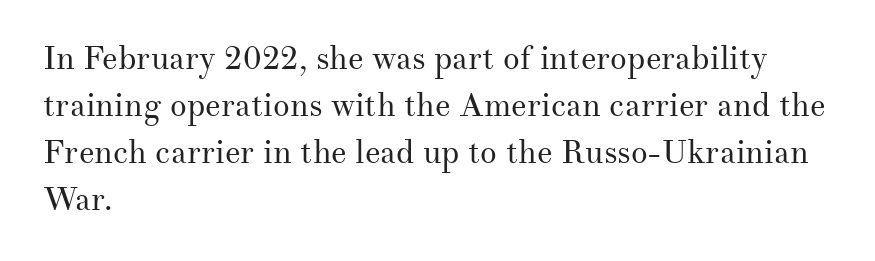
The image shows 33 px regular-weight serif type, upright; set left-aligned, normal line spacing (1.42x), normal letter spacing, not underlined; medium stroke contrast and a small x-height.
